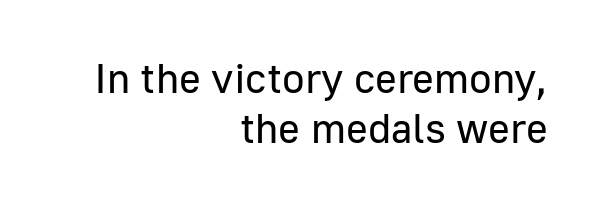
Letters have the restrained weight of plain body copy at most. Lines of text with bare space underneath. Note: no serifs on the glyphs. Looks like regular typesetting: each glyph gets only the width it needs.
